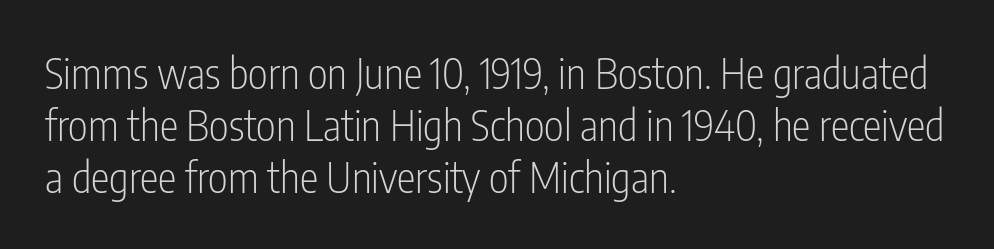
Q: Is the text bold? A: No.
Q: Is the text italic (slanted)? A: No, it is upright.
Q: Is the typeface a serif or a sans-serif typeface? A: Sans-serif.
Q: Is the text underlined? A: No.
Q: How is the paragraph aligned? A: Left-aligned.
Q: Is the spacing between letters normal or unusually wide? A: Normal.
Q: Width (condensed, normal, or wide)? A: Condensed.
Q: Stroke contrast? A: Low.
Q: x-height? A: Medium.
Q: Monospaced? A: No.
